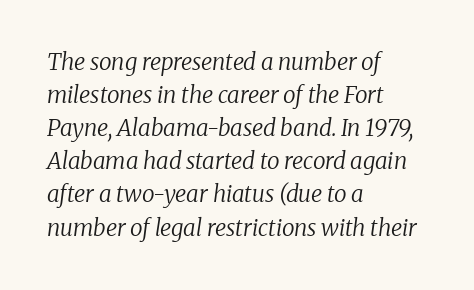
Q: Is the text bold? A: No.
Q: Is the text italic (slanted)? A: Yes, it leans right by about 8 degrees.
Q: Is the text underlined? A: No.
Q: How is the paragraph aligned? A: Left-aligned.
Q: Is the spacing between letters normal or unusually wide? A: Normal.
Q: Is the spacing between lines tight, normal or loose? A: Normal.
